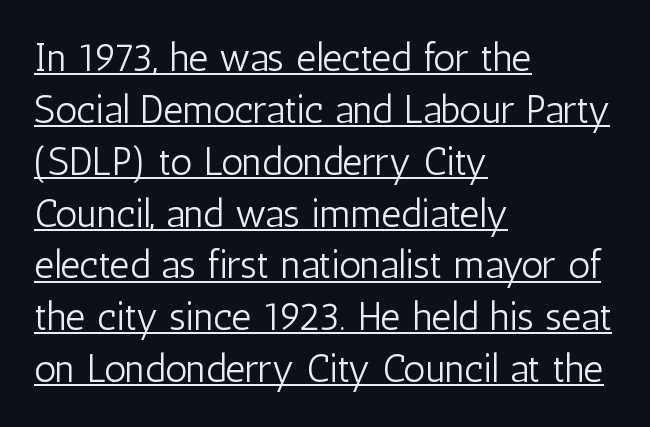
Q: Is the text bold? A: No.
Q: Is the text italic (slanted)? A: No, it is upright.
Q: Is the typeface a serif or a sans-serif typeface? A: Sans-serif.
Q: Is the text underlined? A: Yes.
Q: How is the paragraph aligned? A: Left-aligned.
Q: Is the spacing between letters normal or unusually wide? A: Normal.
Q: Is the spacing between lines tight, normal or loose? A: Normal.
Q: Width (condensed, normal, or wide)? A: Condensed.
Q: Stroke contrast? A: Low.
Q: x-height? A: Medium.
Q: Monospaced? A: No.
